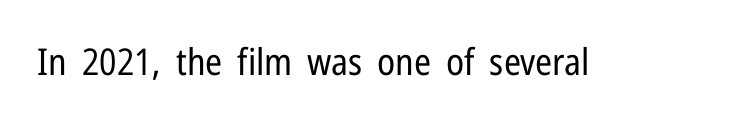
{"serif": "no", "italic": "no", "bold": "no", "weight": "regular", "width": "condensed", "stroke_contrast": "low", "x_height": "medium", "monospaced": "no", "underline": "no", "letter_spacing": "normal", "letter_spacing_em": 0.0, "glyph_px": 37}
